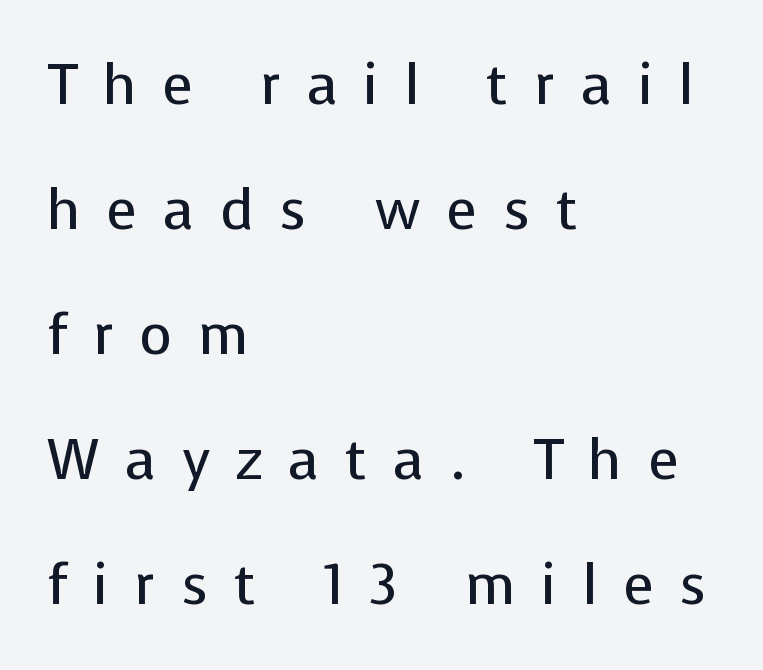
Q: Is the text bold? A: No.
Q: Is the text italic (slanted)? A: No, it is upright.
Q: Is the typeface a serif or a sans-serif typeface? A: Sans-serif.
Q: Is the text underlined? A: No.
Q: How is the paragraph aligned? A: Left-aligned.
Q: Is the spacing between letters normal or unusually wide? A: Unusually wide.
Q: Is the spacing between lines tight, normal or loose? A: Loose.
Q: Width (condensed, normal, or wide)? A: Normal.
Q: Stroke contrast? A: Low.
Q: x-height? A: Medium.
Q: Monospaced? A: No.
